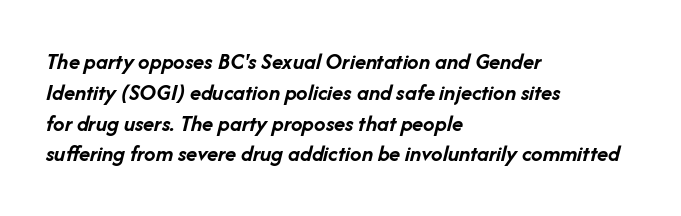
Here the glyphs are tracked normally, forming tight word shapes. As a designer I'd log this as weight 700, bold. The passage shown is not underscored anywhere. The typesetter chose a ragged-right arrangement here. The specimen reads as italic at a glance. The rendering uses a moderate line-height, typical for paragraphs.
